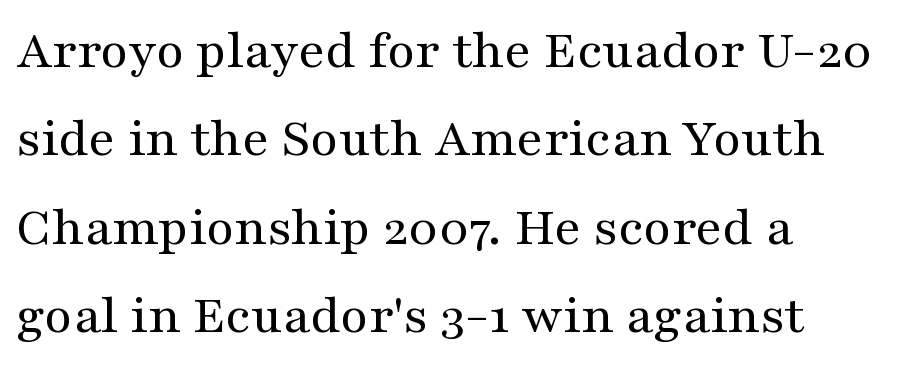
The image shows 57 px regular-weight, wide serif type, upright; set left-aligned, normal line spacing (1.55x), normal letter spacing, not underlined; medium stroke contrast and a medium x-height.
